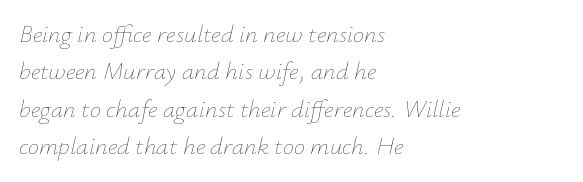
{"italic": "yes", "lean": "right", "slant_degrees": 12, "bold": "no", "underline": "no", "align": "left", "line_spacing": "normal", "line_spacing_ratio": 1.5, "letter_spacing": "normal", "letter_spacing_em": 0.0, "glyph_px": 25}
